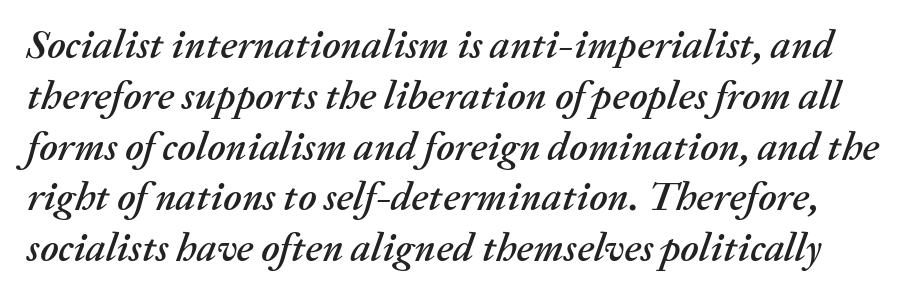
{"italic": "yes", "lean": "right", "slant_degrees": 20, "width": "normal", "stroke_contrast": "medium", "x_height": "medium", "monospaced": "no", "underline": "no", "line_spacing": "normal", "line_spacing_ratio": 1.27, "letter_spacing": "normal", "letter_spacing_em": 0.0, "glyph_px": 40}
